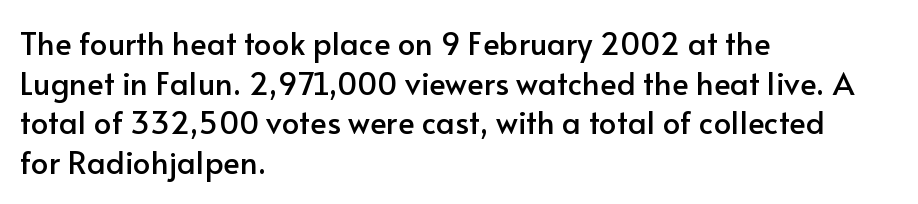
This is the regular roman posture of the typeface. Proportional: the letters do not fall into vertical columns. The designer left line spacing at the default. These lines are composed in type without serifs. These lines keep a tight, regular rhythm from letter to letter. Descenders hang freely into open space.
